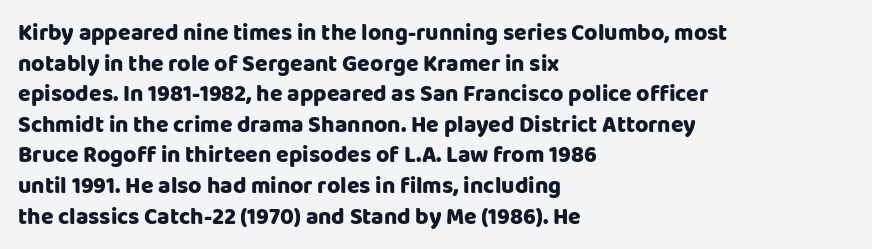
The image shows 23 px text type, upright; set left-aligned, normal line spacing (1.33x), normal letter spacing, not underlined.
